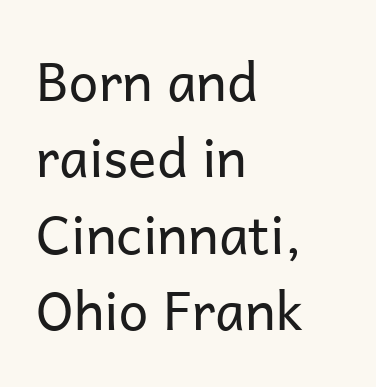
Whoever set this chose a conventional vertical rhythm. The space directly below the letters is spotless. What stands out about the letter spacing? Nothing — it is the standard amount. This sample has the flowing, uneven cadence of proportional lettering. These glyphs show unthickened strokes, regular width or finer.
